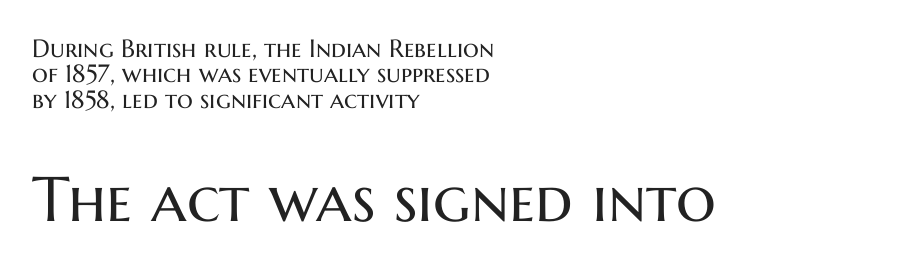
The letters stand straight up with perfectly vertical stems. Caption: standard tracking, unaltered. The typeface has the unassuming heft of standard copy or less. Rule under the text: the space is simply empty.
